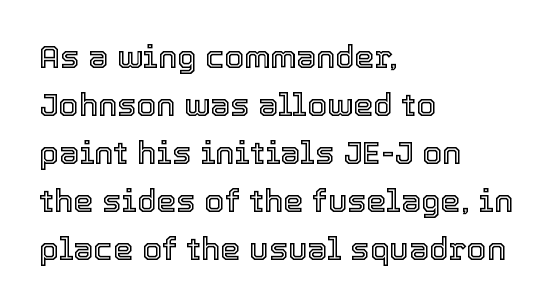
If you measured baseline to baseline, you'd find a middling distance. The setting favours the left margin, as ordinary paragraphs usually do. This rendering leaves character spacing at its baseline value. Rendered with straight, roman letterforms.
